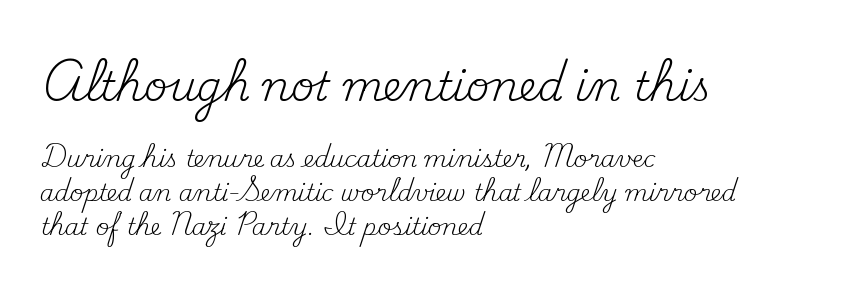
Regular leading. The ragged edge is on the right, which tells us the setting is flush left. The block sitting higher on the canvas is the one with enlarged characters. This sample uses plain, unmodified letter spacing.
